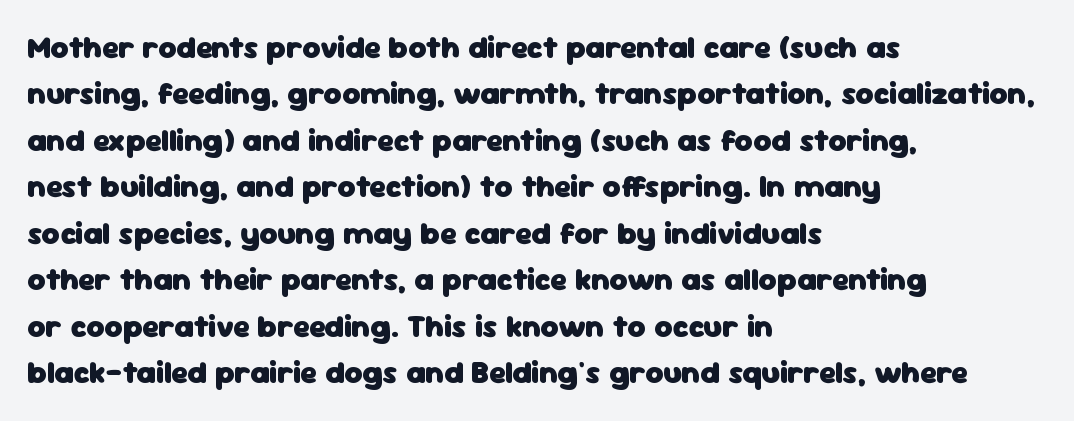
The axis of the letterforms is exactly vertical. Nothing unusual about the tracking: characters are spaced as the font intends. Regarding leading, the lines here are spaced in the standard way. The face used here is proportionally spaced, like ordinary book or web type. The characters look thick and weighty, a clear bold. Unlike a traditional serif, this face leaves its strokes unadorned.
